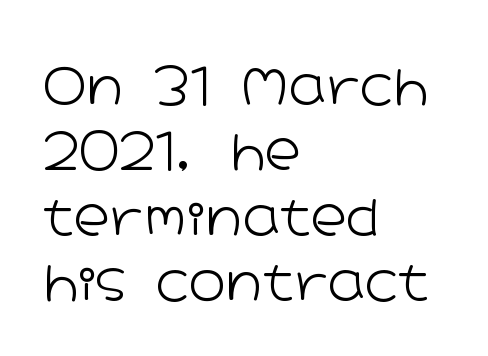
Q: Is the text bold? A: No.
Q: Is the text italic (slanted)? A: No, it is upright.
Q: Is the typeface a serif or a sans-serif typeface? A: Sans-serif.
Q: Is the text underlined? A: No.
Q: How is the paragraph aligned? A: Left-aligned.
Q: Is the spacing between letters normal or unusually wide? A: Normal.
Q: Is the spacing between lines tight, normal or loose? A: Normal.
Q: Width (condensed, normal, or wide)? A: Wide.
Q: Stroke contrast? A: Low.
Q: x-height? A: Medium.
Q: Monospaced? A: No.
